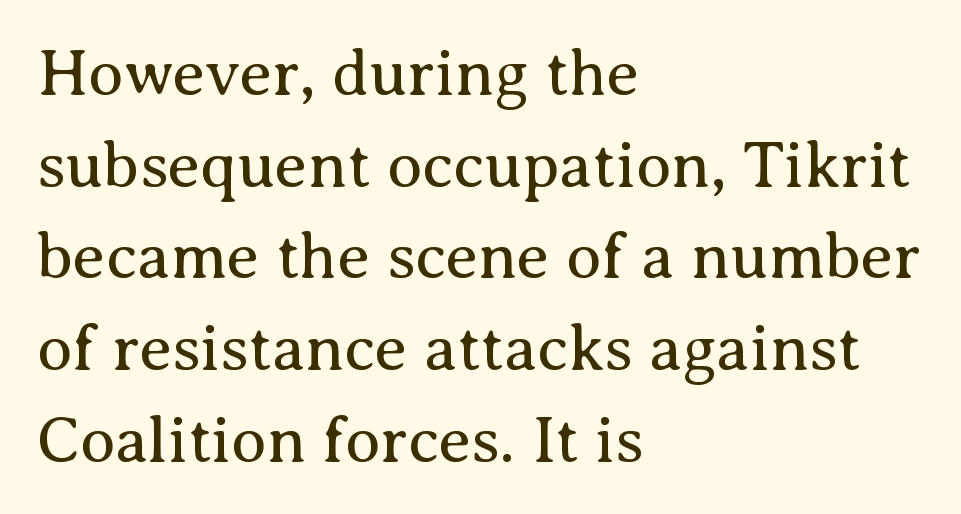
Q: Is the text bold? A: No.
Q: Is the text italic (slanted)? A: No, it is upright.
Q: Is the typeface a serif or a sans-serif typeface? A: Serif.
Q: Is the text underlined? A: No.
Q: How is the paragraph aligned? A: Left-aligned.
Q: Is the spacing between letters normal or unusually wide? A: Normal.
Q: Is the spacing between lines tight, normal or loose? A: Normal.
Q: Width (condensed, normal, or wide)? A: Normal.
Q: Stroke contrast? A: Medium.
Q: x-height? A: Medium.
Q: Monospaced? A: No.
